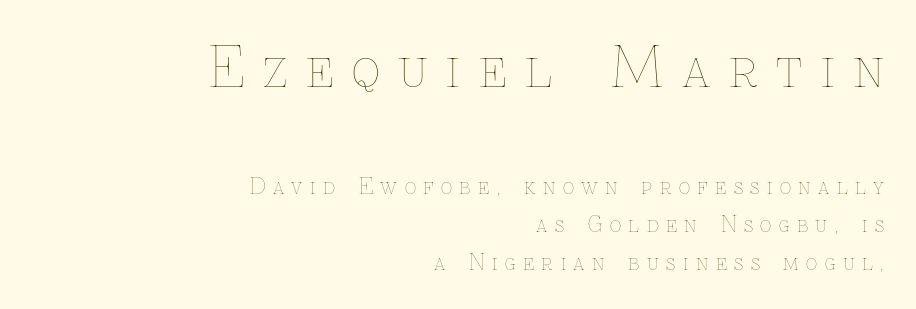
{"italic": "no", "bold": "no", "weight": "thin", "width": "normal", "stroke_contrast": "low", "x_height": "medium", "monospaced": "no", "underline": "no", "align": "right", "line_spacing_ratio": 1.74, "letter_spacing": "wide", "letter_spacing_em": 0.34, "larger_block": "first", "size_ratio": 2.5, "glyph_px": 55}
